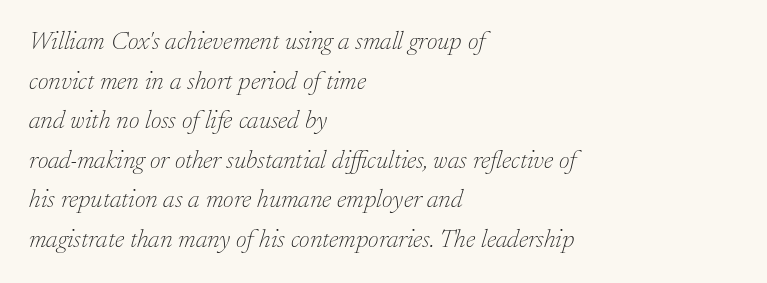
Where is the straight margin? On the left. The words here are not underlined. The letters sit at their default tracking, neither squeezed nor spread. The strokes carry an ordinary text weight at most. The vertical gap from one line to the next is medium.
